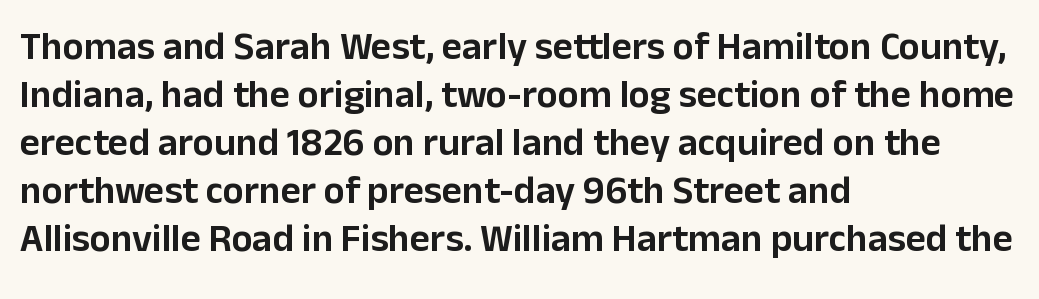
{"serif": "no", "italic": "no", "width": "normal", "stroke_contrast": "low", "x_height": "medium", "monospaced": "no", "underline": "no", "align": "left", "line_spacing_ratio": 1.23, "letter_spacing": "normal", "letter_spacing_em": 0.0, "glyph_px": 39}
